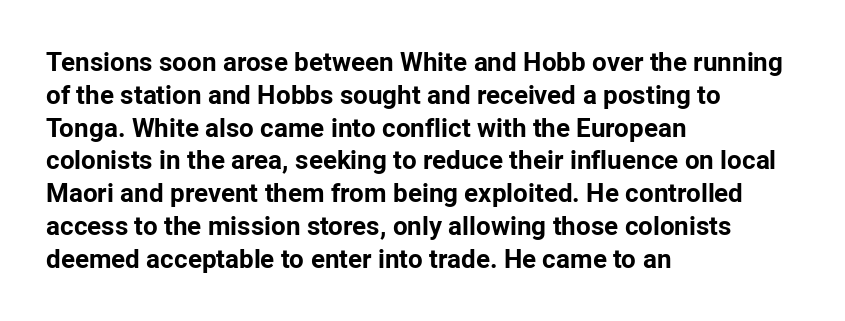
The image shows 26 px bold type, upright; set left-aligned, normal line spacing (1.26x), normal letter spacing, not underlined.
